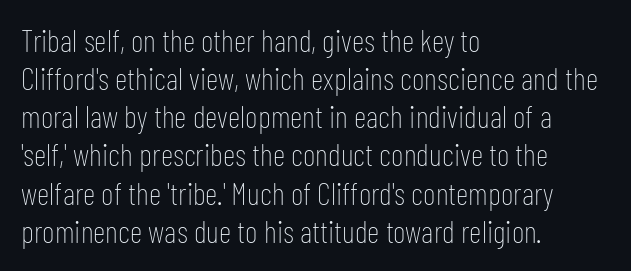
The image shows 31 px thin, condensed sans-serif type, upright; set left-aligned, line spacing 1.23x, normal letter spacing, not underlined; low stroke contrast and a medium x-height.
